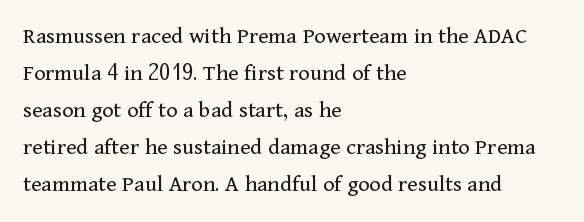
{"italic": "no", "bold": "no", "underline": "no", "align": "left", "line_spacing": "normal", "line_spacing_ratio": 1.54, "letter_spacing": "normal", "letter_spacing_em": 0.0, "glyph_px": 24}
